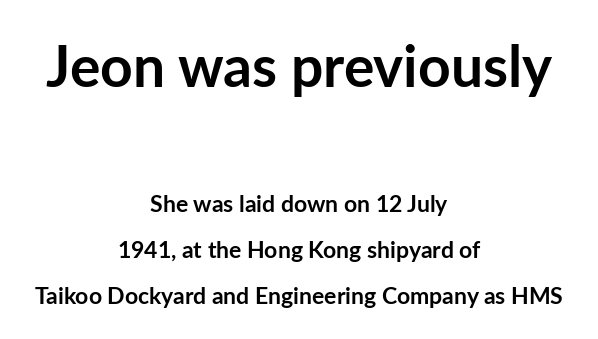
{"serif": "no", "italic": "no", "bold": "yes", "weight": "semibold", "width": "normal", "stroke_contrast": "low", "x_height": "medium", "monospaced": "no", "underline": "no", "align": "center", "line_spacing": "loose", "line_spacing_ratio": 1.99, "letter_spacing": "normal", "letter_spacing_em": 0.0, "larger_block": "first", "size_ratio": 2.48, "glyph_px": 57}
